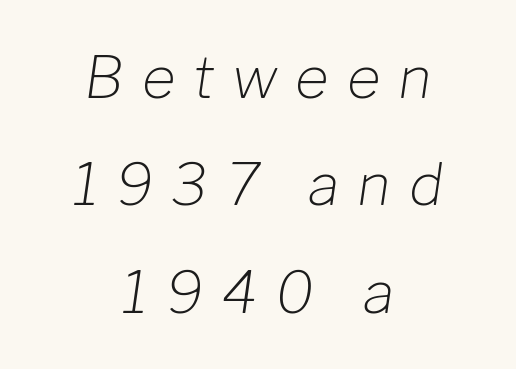
The rendering inserts visible extra space after every character. No letter is thick-stroked: the sample isn't bold. Descenders hang freely into open space. The lines are quadded center. The whole block is typeset with a tilt. The passage shown is typed in a proportional face where columns would drift.
